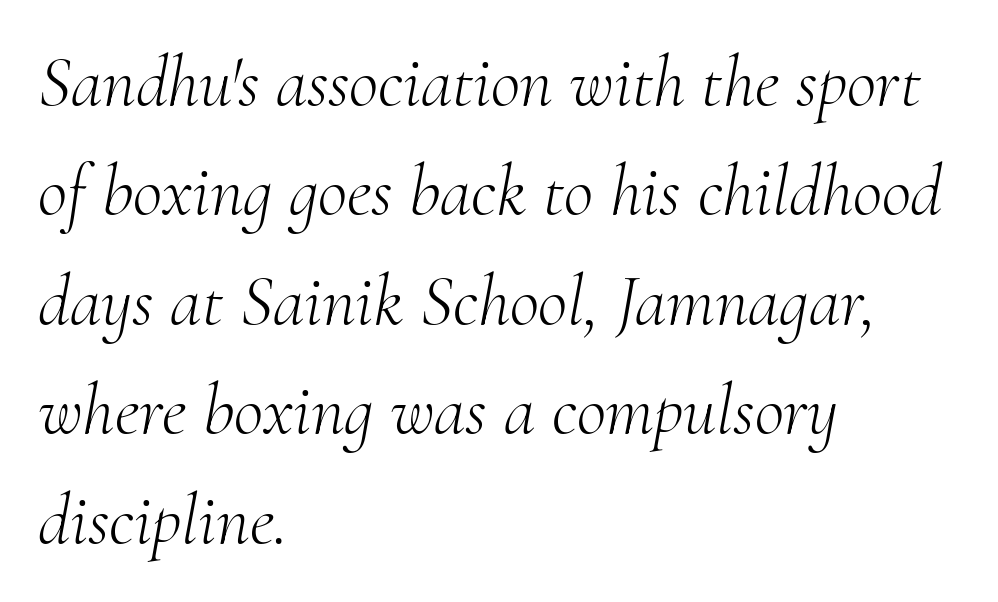
The face used here has a pronounced slope to its letters. Note the varied advance widths — an 'i' is clearly narrower than an 'm'. Is there much room between lines? A standard amount, neither cramped nor airy. The font family rendered here belongs to the serif group.
